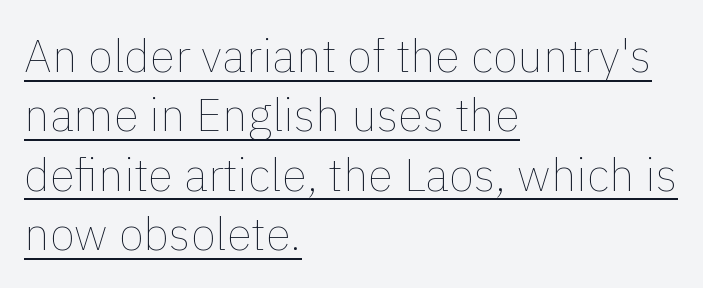
{"italic": "no", "bold": "no", "weight": "thin", "width": "normal", "x_height": "medium", "monospaced": "no", "underline": "yes", "align": "left", "line_spacing": "normal", "line_spacing_ratio": 1.29, "letter_spacing": "normal", "letter_spacing_em": 0.0, "glyph_px": 46}
